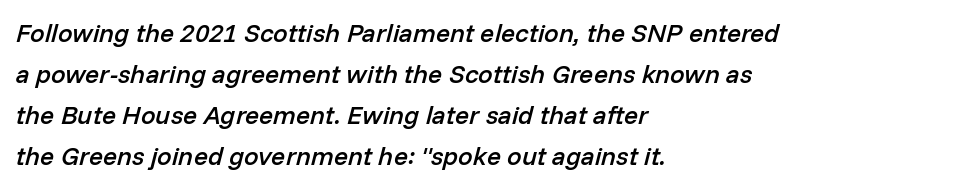
Regular leading. Does the copy run flush right? No — it runs flush left. The face used here is a semibold: visibly heavier than regular, lighter than bold. The axis of the letterforms is tilted away from vertical. Inter-character spacing is left at the font's built-in metrics. No word sits above an underline.
